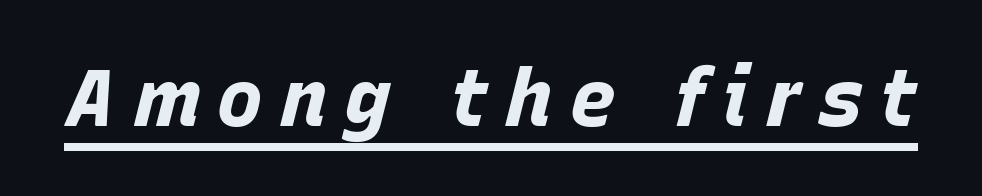
Italic: yes, the glyphs are oblique. The sample's only ornament is a line tracing under the words. Spacing between characters has been opened up far beyond the box default. Stroke thickness is high; the sample reads as a true bold. The rendering uses natural spacing where letterforms have individual widths.
